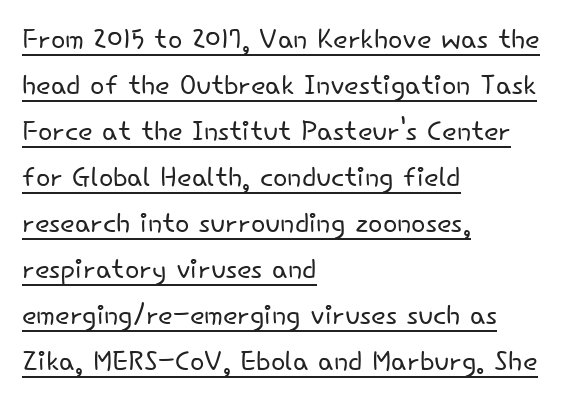
Q: Is the text bold? A: No.
Q: Is the text italic (slanted)? A: No, it is upright.
Q: Is the typeface a serif or a sans-serif typeface? A: Sans-serif.
Q: Is the text underlined? A: Yes.
Q: How is the paragraph aligned? A: Left-aligned.
Q: Is the spacing between letters normal or unusually wide? A: Normal.
Q: Width (condensed, normal, or wide)? A: Normal.
Q: Stroke contrast? A: Low.
Q: x-height? A: Small.
Q: Monospaced? A: No.
